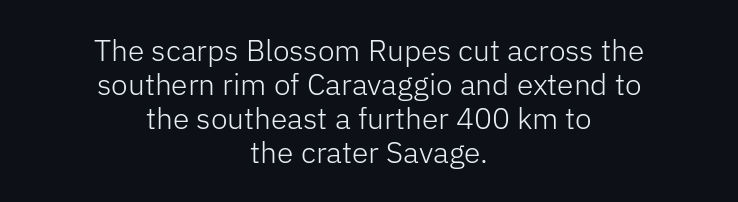
{"serif": "no", "italic": "no", "bold": "no", "weight": "light", "width": "normal", "stroke_contrast": "low", "x_height": "medium", "monospaced": "no", "underline": "no", "align": "center", "line_spacing": "tight", "line_spacing_ratio": 1.13, "letter_spacing": "normal", "letter_spacing_em": 0.0, "glyph_px": 30}
